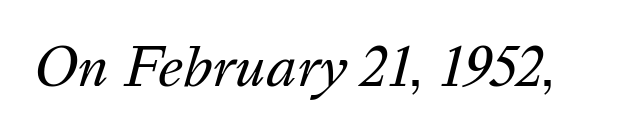
Type without underlining. The tracking reads as untouched default to a designer's eye. The font's italic variant was chosen for this text. This reads as an unemphasized weight, regular at the heaviest.
